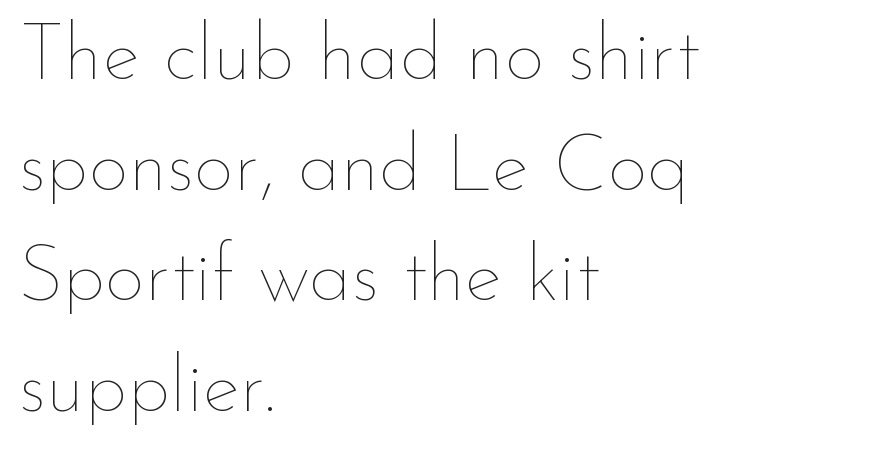
The image shows 79 px thin type, upright; set left-aligned, normal line spacing (1.4x), normal letter spacing, not underlined; low stroke contrast and a small x-height.
